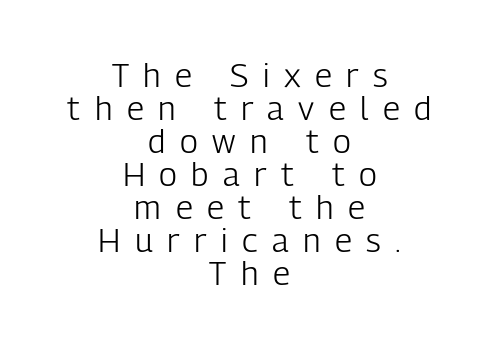
Glance below the letters and you will spot only blank space. Nope, not italic — everything's standing straight. The space between consecutive lines is stingy. Think of a printed novel: that variable character pitch is what you see here. Grotesque or geometric, the face here clearly has no serifs. Horizontally, the lines are justified to the midpoint only.
